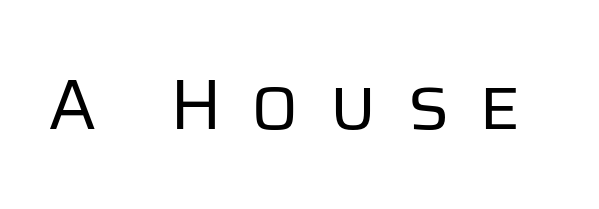
The image shows 71 px regular-weight sans-serif type, upright; set unusually wide letter spacing (+0.4 em), not underlined; low stroke contrast and a large x-height.
